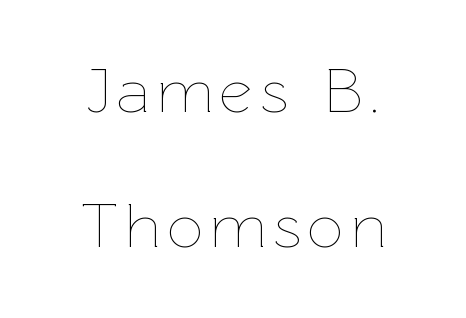
{"italic": "no", "bold": "no", "weight": "thin", "width": "normal", "stroke_contrast": "low", "x_height": "medium", "monospaced": "no", "underline": "no", "line_spacing": "loose", "line_spacing_ratio": 2.15, "glyph_px": 63}
